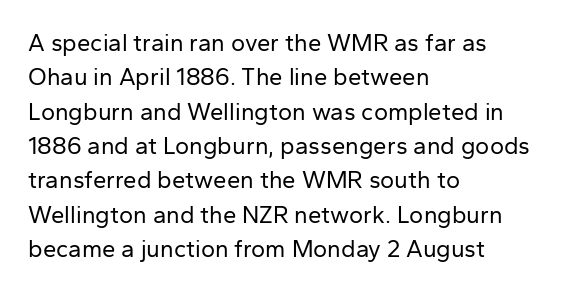
The image shows 24 px text type, upright; set left-aligned, normal line spacing (1.43x), normal letter spacing, not underlined.
